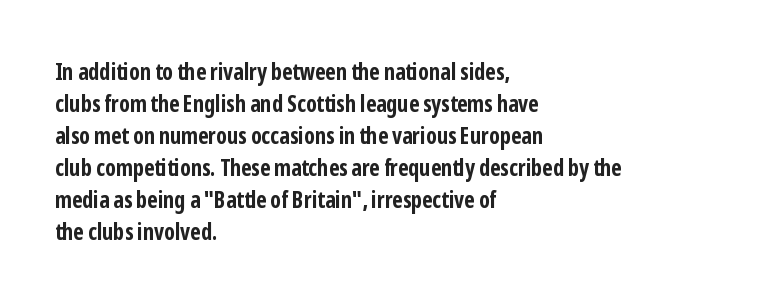
Compared with typical paragraphs, the rows here are spaced about the same. In terms of posture, this sample is upright. You'd pick this weight for a headline — it's a proper bold. Typeset ragged right — the left edge is the straight one.
